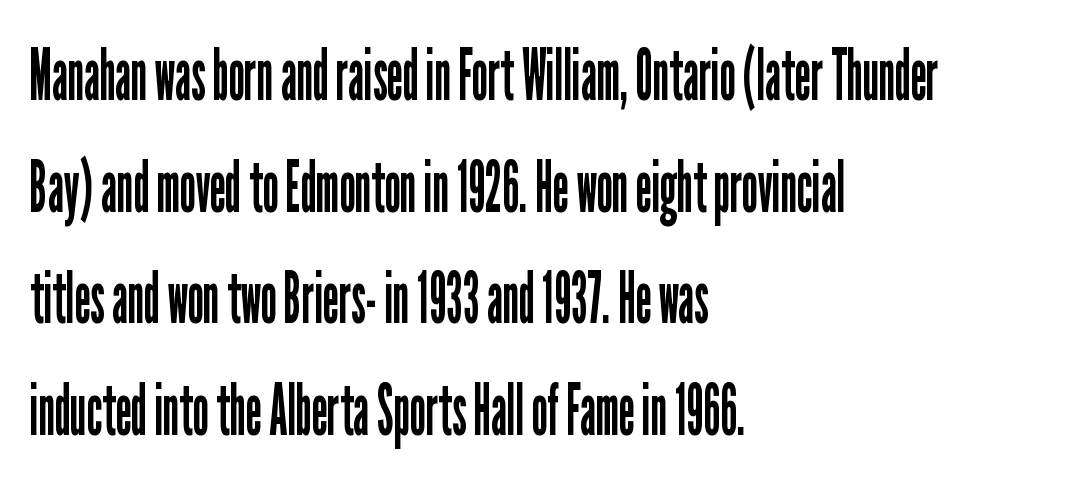
Casual observation: everything's shoved over to the left. Are there feet on the stems? There aren't — it's a sans. Stem width sits at or under what a default text font uses. Observe the ordinary spacing: letters are neighbours, not strangers.
